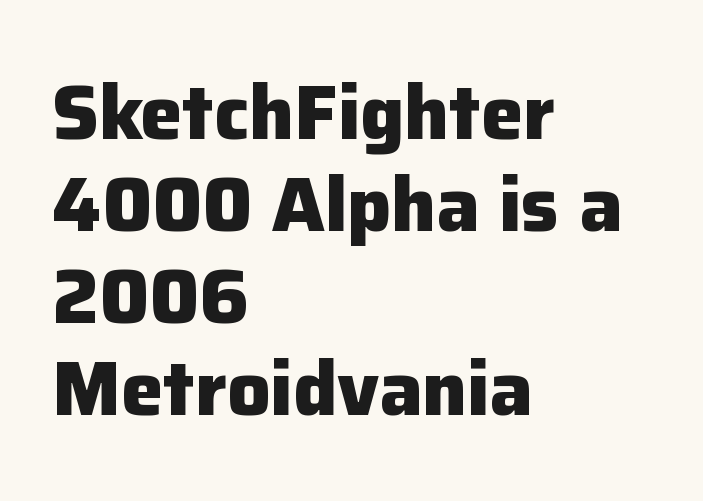
{"serif": "no", "italic": "no", "bold": "yes", "weight": "heavy", "width": "normal", "stroke_contrast": "low", "x_height": "medium", "monospaced": "no", "underline": "no", "align": "left", "line_spacing_ratio": 1.21, "letter_spacing": "normal", "letter_spacing_em": 0.0, "glyph_px": 76}
